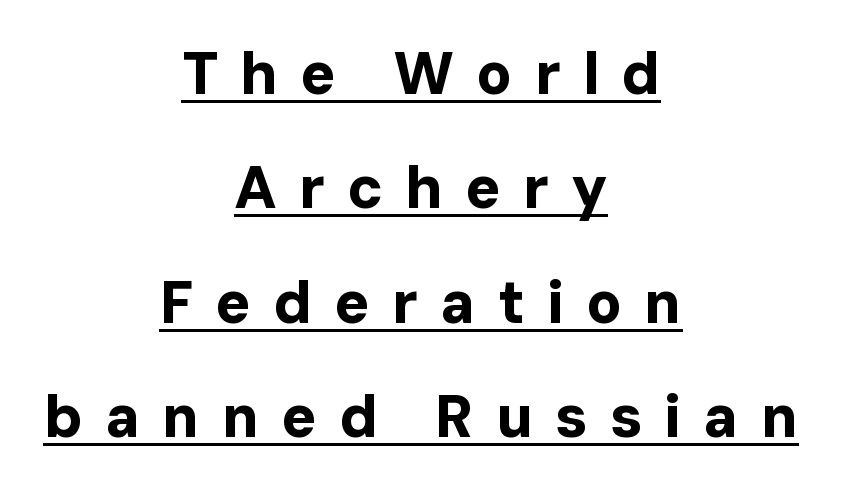
The image shows 59 px bold sans-serif type, upright; set centered, loose line spacing (1.94x), unusually wide letter spacing (+0.37 em), underlined; low stroke contrast and a medium x-height.
